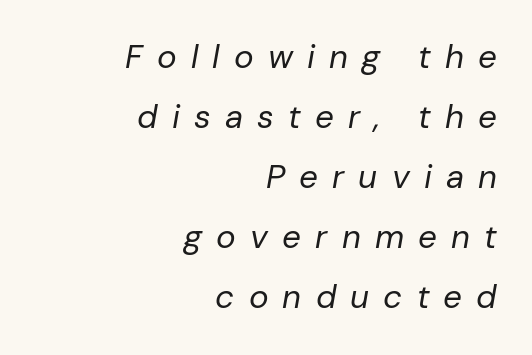
Q: Is the text bold? A: No.
Q: Is the text italic (slanted)? A: Yes, it leans right by about 10 degrees.
Q: Is the text underlined? A: No.
Q: How is the paragraph aligned? A: Right-aligned.
Q: Is the spacing between letters normal or unusually wide? A: Unusually wide.
Q: Width (condensed, normal, or wide)? A: Normal.
Q: Stroke contrast? A: Low.
Q: x-height? A: Medium.
Q: Monospaced? A: No.
